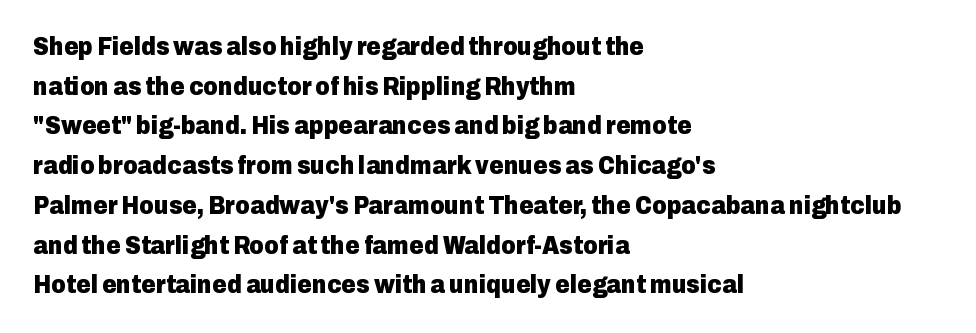
The words here are not underlined. Glyph-to-glyph distance matches everyday printed text. The rows are spaced the way most documents space them. The lettering holds an erect, upright posture throughout. Heavy-handed strokes throughout: this text is bold. Which margin do the lines hug? The left one — the right edge is uneven.
